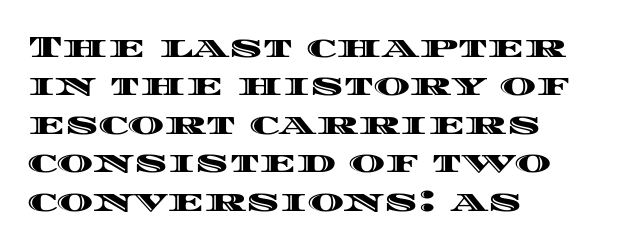
{"italic": "no", "width": "wide", "x_height": "large", "monospaced": "no", "underline": "no", "align": "left", "line_spacing_ratio": 1.24, "letter_spacing": "normal", "letter_spacing_em": 0.0, "glyph_px": 31}
